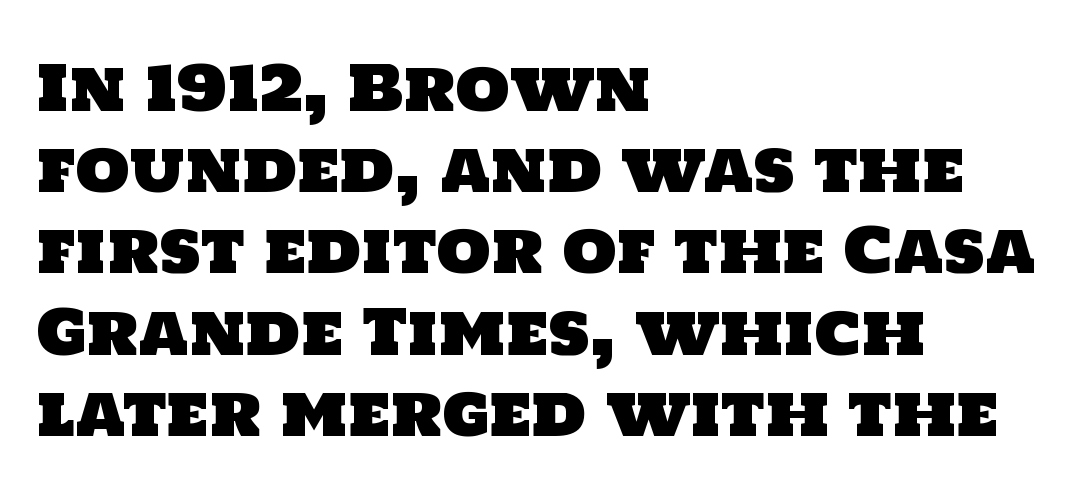
The image shows 62 px sans-serif type; set left-aligned, normal line spacing (1.31x), normal letter spacing, not underlined; low stroke contrast and a large x-height.
